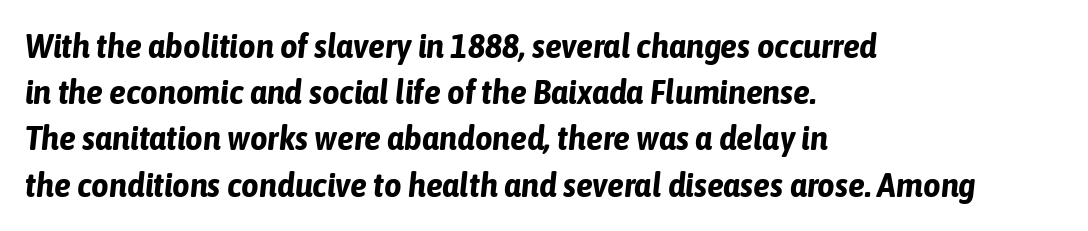
The image shows 34 px bold, condensed type, italic (leaning right); set left-aligned, normal line spacing (1.36x), normal letter spacing, not underlined; low stroke contrast and a medium x-height.
